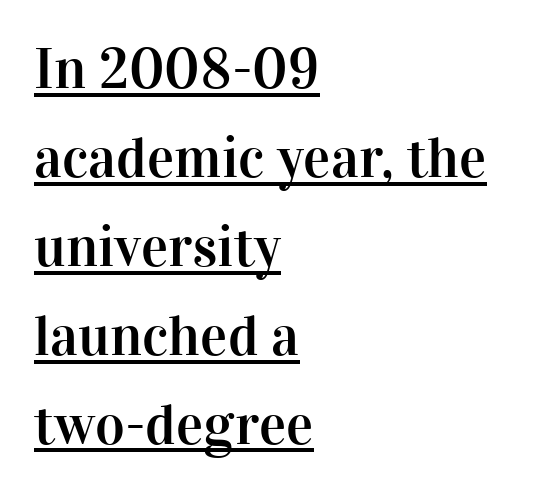
{"serif": "yes", "italic": "no", "width": "normal", "stroke_contrast": "high", "x_height": "medium", "monospaced": "no", "underline": "yes", "align": "left", "line_spacing": "normal", "line_spacing_ratio": 1.56, "letter_spacing": "normal", "letter_spacing_em": 0.0, "glyph_px": 57}
